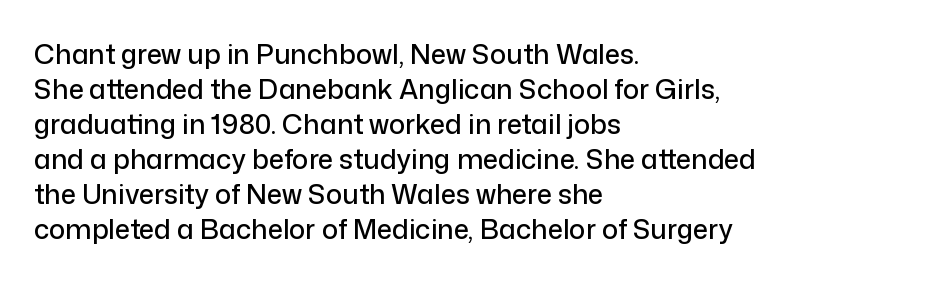
{"italic": "no", "underline": "no", "align": "left", "line_spacing": "normal", "line_spacing_ratio": 1.3, "letter_spacing": "normal", "letter_spacing_em": 0.0, "glyph_px": 27}
